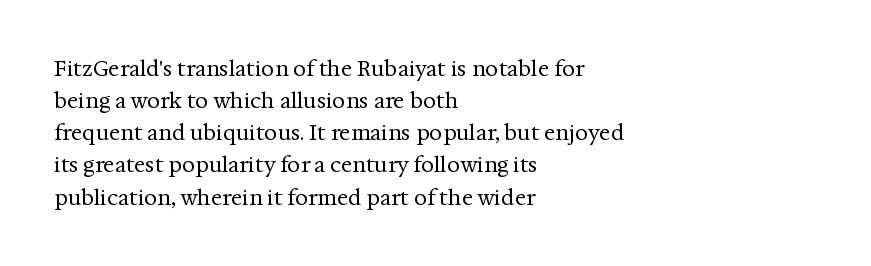
Q: Is the text bold? A: No.
Q: Is the text italic (slanted)? A: No, it is upright.
Q: Is the text underlined? A: No.
Q: How is the paragraph aligned? A: Left-aligned.
Q: Is the spacing between letters normal or unusually wide? A: Normal.
Q: Is the spacing between lines tight, normal or loose? A: Normal.
